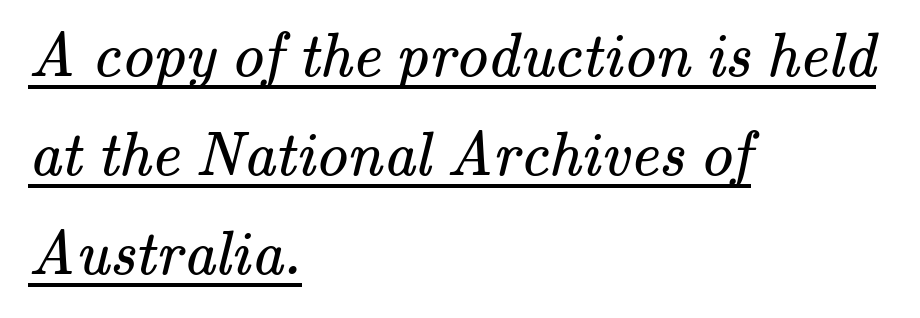
The image shows 63 px regular-weight serif type; set left-aligned, normal line spacing (1.57x), normal letter spacing, underlined; medium stroke contrast and a small x-height.
